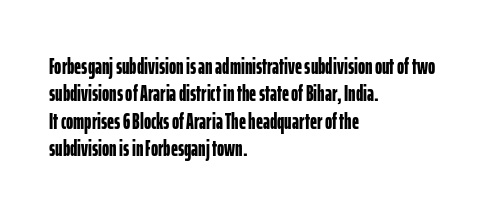
Q: Is the text bold? A: Yes.
Q: Is the text italic (slanted)? A: No, it is upright.
Q: Is the text underlined? A: No.
Q: How is the paragraph aligned? A: Left-aligned.
Q: Is the spacing between letters normal or unusually wide? A: Normal.
Q: Is the spacing between lines tight, normal or loose? A: Normal.
